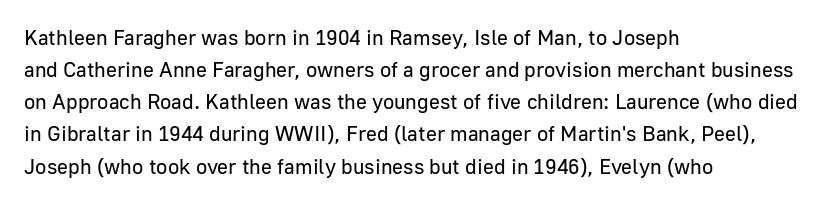
Is the block centered? No — it sits flush against the left margin. Honestly, the row spacing looks completely unremarkable. Check under the words: just untouched page. Ascenders rise straight up at ninety degrees. Nobody touched the tracking dial on this one.
